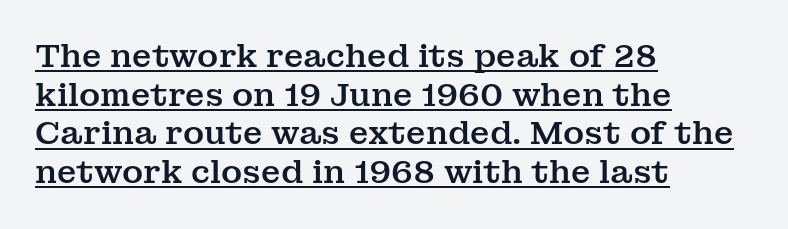
Q: Is the text italic (slanted)? A: No, it is upright.
Q: Is the typeface a serif or a sans-serif typeface? A: Serif.
Q: Is the text underlined? A: Yes.
Q: How is the paragraph aligned? A: Left-aligned.
Q: Is the spacing between letters normal or unusually wide? A: Normal.
Q: Width (condensed, normal, or wide)? A: Normal.
Q: Stroke contrast? A: Medium.
Q: x-height? A: Medium.
Q: Monospaced? A: No.
